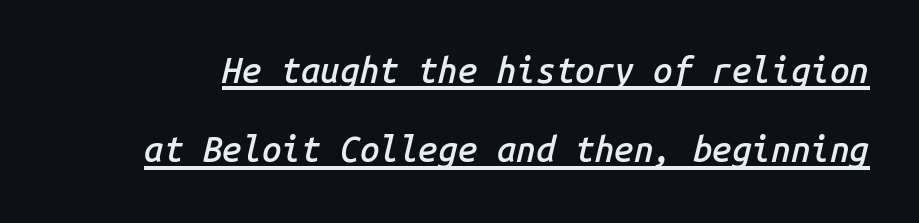
These lines keep a tight, regular rhythm from letter to letter. The designer dialed line spacing up above the default. Strokes here are thickened, but only to semibold level. In designer terms, the underline attribute is active on this setting. Slant detected: the letters are inclined.
